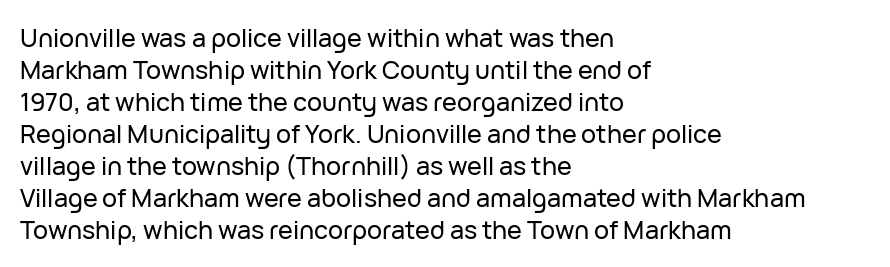
The image shows 25 px text type, upright; set left-aligned, normal line spacing (1.28x), normal letter spacing, not underlined.
